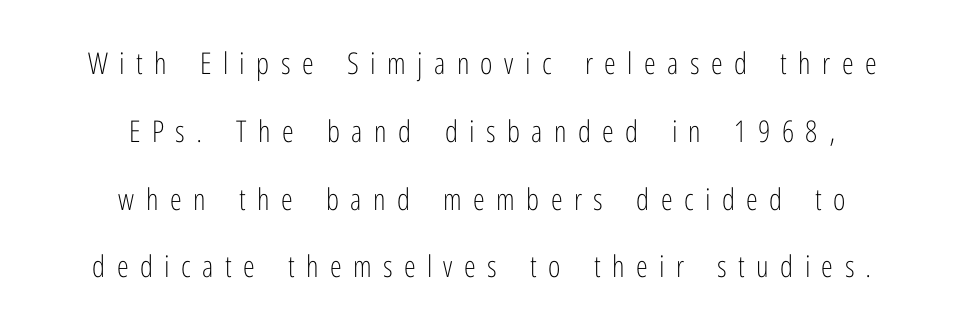
Q: Is the text bold? A: No.
Q: Is the text italic (slanted)? A: No, it is upright.
Q: Is the typeface a serif or a sans-serif typeface? A: Sans-serif.
Q: Is the text underlined? A: No.
Q: How is the paragraph aligned? A: Centered.
Q: Is the spacing between letters normal or unusually wide? A: Unusually wide.
Q: Is the spacing between lines tight, normal or loose? A: Loose.
Q: Width (condensed, normal, or wide)? A: Condensed.
Q: Stroke contrast? A: Low.
Q: x-height? A: Medium.
Q: Monospaced? A: No.
